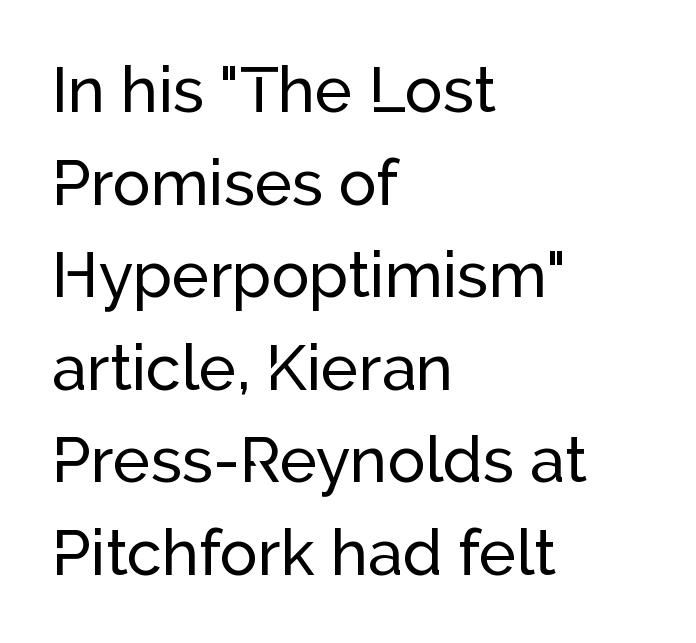
The letters sit at their default tracking, neither squeezed nor spread. The passage shown is not underscored anywhere. Each letter keeps its own natural width here, so spacing adapts to shape. These lines were composed using upright roman letters. No feet cap the strokes, marking this as sans-serif type. Horizontal alignment here is leftward, the default for most running prose.
